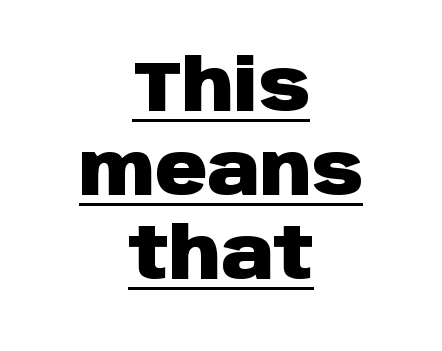
Q: Is the text bold? A: Yes.
Q: Is the text italic (slanted)? A: No, it is upright.
Q: Is the typeface a serif or a sans-serif typeface? A: Sans-serif.
Q: Is the text underlined? A: Yes.
Q: How is the paragraph aligned? A: Centered.
Q: Is the spacing between letters normal or unusually wide? A: Normal.
Q: Width (condensed, normal, or wide)? A: Normal.
Q: Stroke contrast? A: Low.
Q: x-height? A: Large.
Q: Monospaced? A: No.
